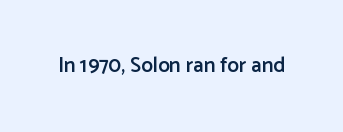
The image shows 21 px text type, upright; set normal letter spacing, not underlined.
